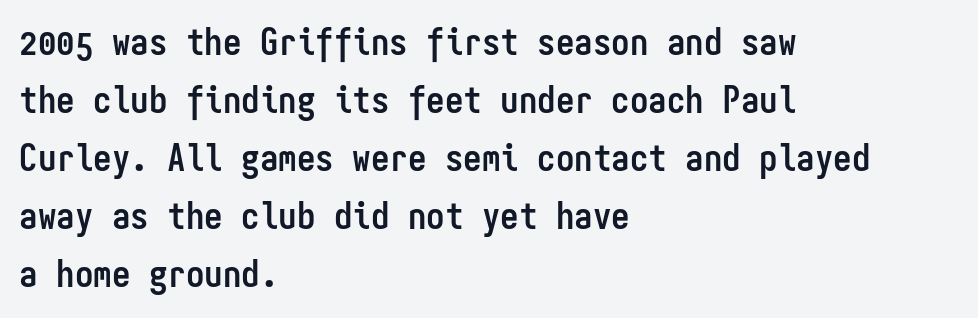
{"serif": "no", "italic": "no", "bold": "yes", "weight": "semibold", "width": "condensed", "stroke_contrast": "low", "x_height": "medium", "monospaced": "yes", "underline": "no", "align": "left", "line_spacing": "normal", "line_spacing_ratio": 1.57, "letter_spacing": "normal", "letter_spacing_em": 0.0, "glyph_px": 37}
